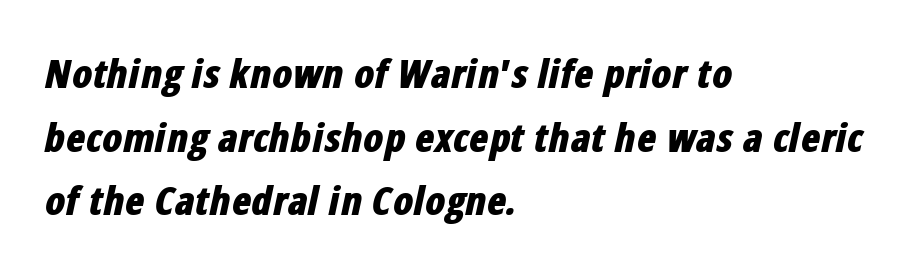
{"italic": "yes", "lean": "right", "slant_degrees": 12, "bold": "yes", "weight": "bold", "width": "condensed", "stroke_contrast": "low", "x_height": "medium", "monospaced": "no", "underline": "no", "align": "left", "line_spacing": "normal", "line_spacing_ratio": 1.59, "letter_spacing": "normal", "letter_spacing_em": 0.0, "glyph_px": 40}
